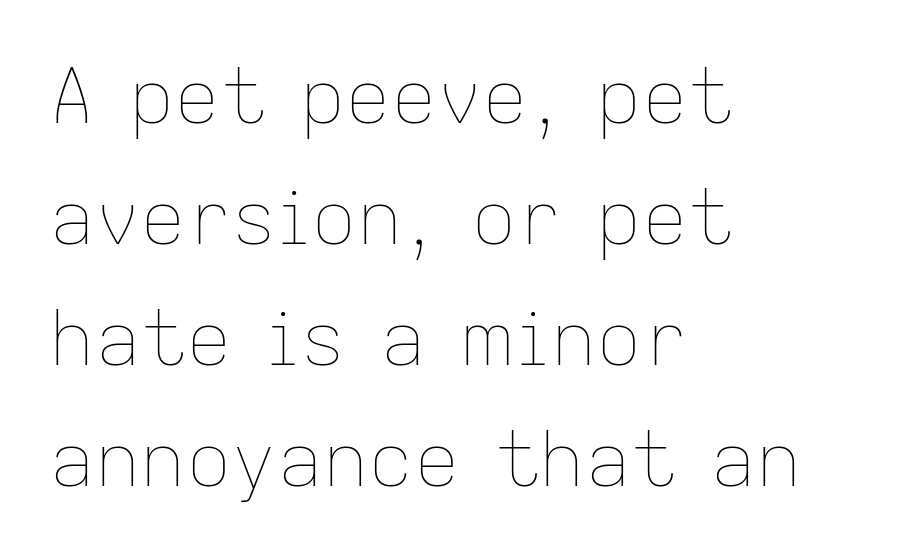
Ordinary non-slanted type is in use. The ragged edge is on the right, which tells us the setting is flush left. If you measured baseline to baseline, you'd find a middling distance. Varying glyph widths throughout — classic text-font behaviour. This sample uses plain, unmodified letter spacing. Nothing heavy about these letters — not bold at all.
